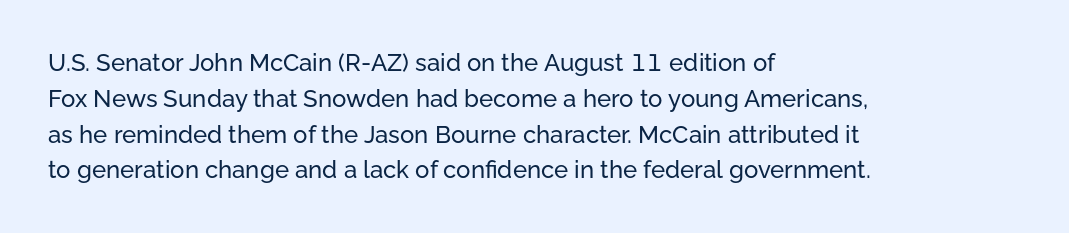
The image shows 24 px text type, upright; set left-aligned, normal line spacing (1.49x), normal letter spacing, not underlined.
